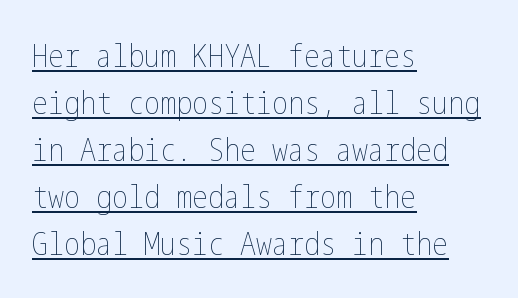
Weight: not bold — regular or lighter. Tall strokes in this sample are plumb rather than angled. These lines sit exactly where default settings would place them. This rendering features underlined lettering. Reading down the block, your eye returns to a fixed left position each line.
